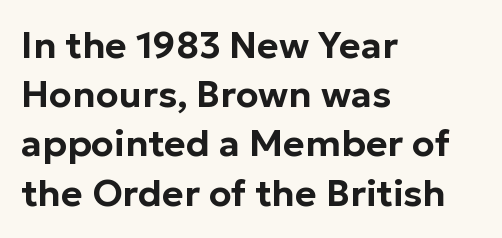
The paragraph has a hard left edge and a soft right edge. The letters advance in unequal steps, a hallmark of proportional type. Honestly, there is no underline to notice here at all. Does extra space separate the letters? No, they use regular spacing. Line spacing here is normal. A sans-serif font was chosen for this passage.
